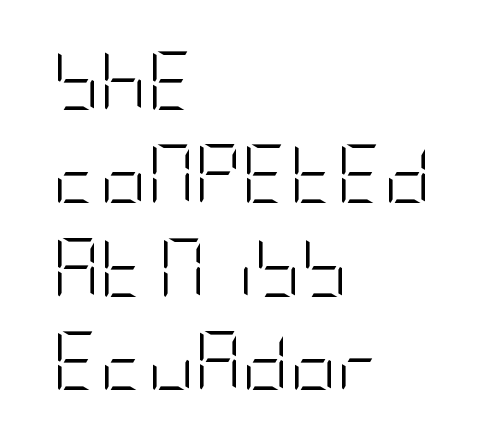
Q: Is the text bold? A: No.
Q: Is the text italic (slanted)? A: No, it is upright.
Q: Is the typeface a serif or a sans-serif typeface? A: Sans-serif.
Q: Is the text underlined? A: No.
Q: How is the paragraph aligned? A: Left-aligned.
Q: Is the spacing between letters normal or unusually wide? A: Normal.
Q: Is the spacing between lines tight, normal or loose? A: Normal.
Q: Width (condensed, normal, or wide)? A: Condensed.
Q: Stroke contrast? A: Low.
Q: x-height? A: Large.
